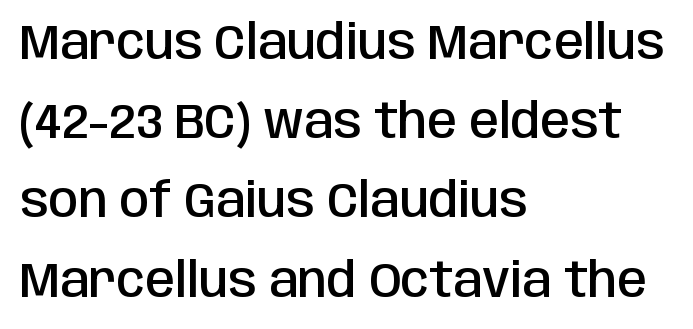
The image shows 48 px semibold, condensed sans-serif type, upright; set left-aligned, normal line spacing (1.65x), normal letter spacing, not underlined; low stroke contrast and a large x-height.
